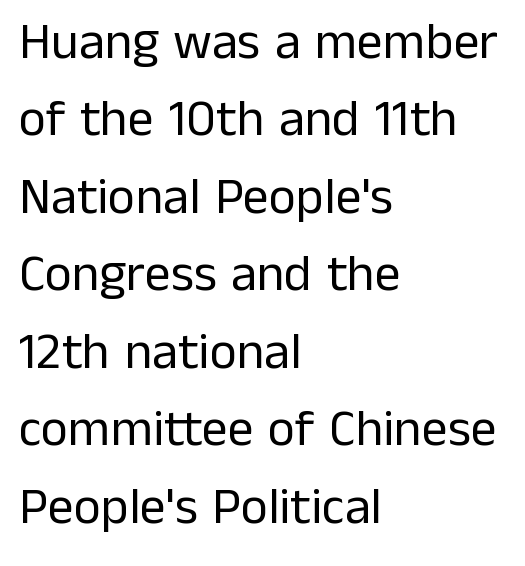
The image shows 52 px regular-weight sans-serif type, upright; set left-aligned, normal line spacing (1.49x), normal letter spacing, not underlined; low stroke contrast and a medium x-height.
